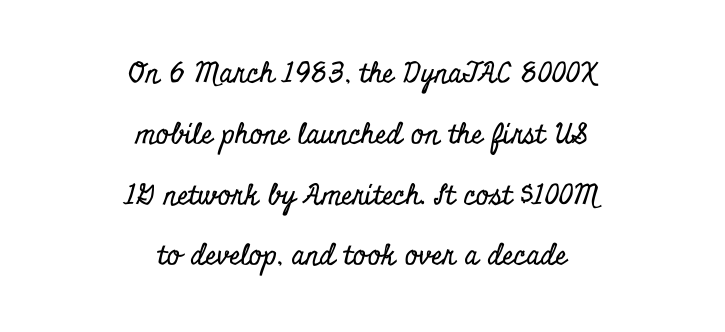
The image shows 28 px condensed serif type; set centered, loose line spacing (2.17x), normal letter spacing, not underlined; low stroke contrast and a small x-height.
